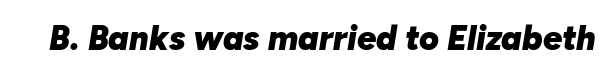
Tracking value appears to be zero — textbook default spacing. Observe the lean: these are italic letterforms. Students, this is bold: see how much ink each stroke carries. A typesetter would call this proportional, since set widths differ per character. Beneath every word, the page is bare.
